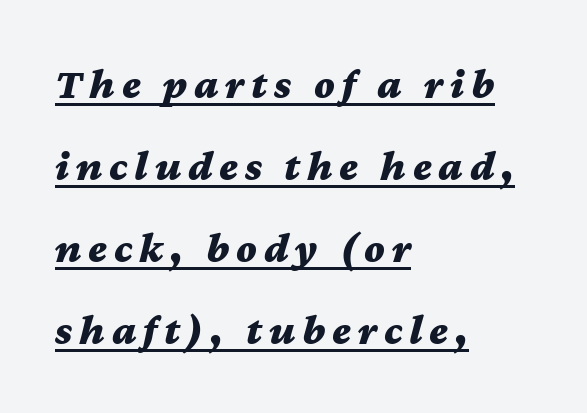
The image shows 43 px bold, wide type, italic (leaning right); set left-aligned, loose line spacing (1.91x), underlined; medium stroke contrast and a medium x-height.
